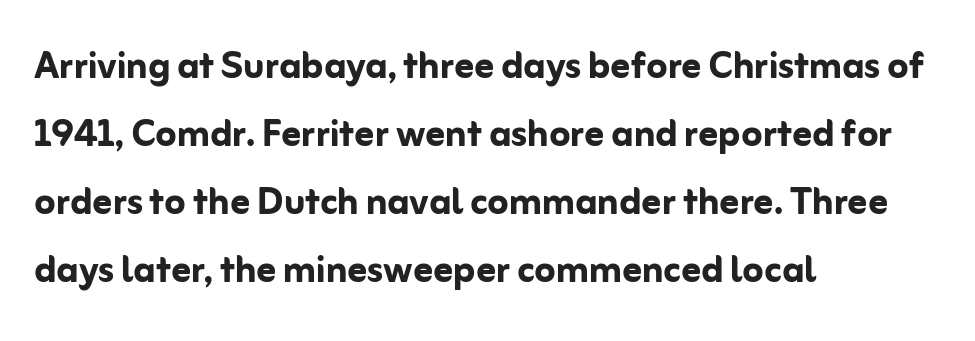
Each letter keeps its own natural width here, so spacing adapts to shape. Successive baselines arrive at the customary interval. I'd describe the lettering as bold — thick and assertive. The lines are quadded left. Note: no serifs on the glyphs.
